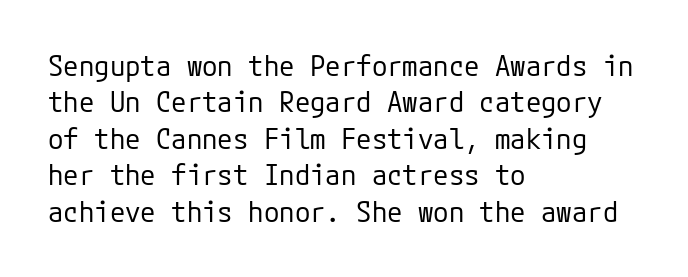
{"serif": "no", "italic": "no", "bold": "no", "weight": "regular", "width": "normal", "stroke_contrast": "low", "x_height": "medium", "underline": "no", "align": "left", "line_spacing": "normal", "line_spacing_ratio": 1.3, "letter_spacing": "normal", "letter_spacing_em": 0.0, "glyph_px": 28}
